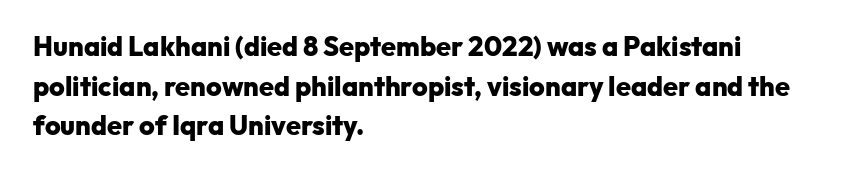
The glyphs are unaccompanied by any horizontal stroke below them. The characters look thick and weighty, a clear bold. Horizontally, the lines are justified to the leading edge only. Successive baselines arrive at the customary interval. Ordinary non-slanted type is in use.
